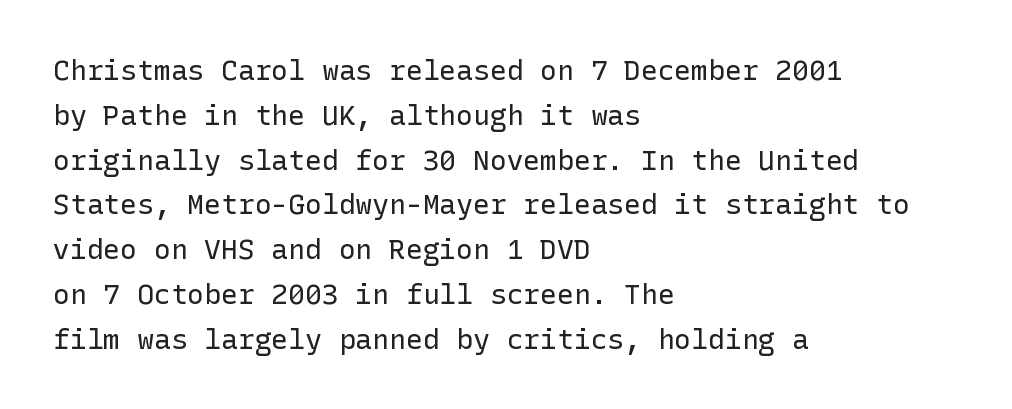
A typesetter would mark this as roman, not italic. Leftover space on each line is placed entirely after the last word. The passage shown is typeset with a sans-serif family. No heavy texture on the line: the type isn't bold. Honestly, there is no underline to notice here at all. In terms of letterspacing, this is plain default setting.
